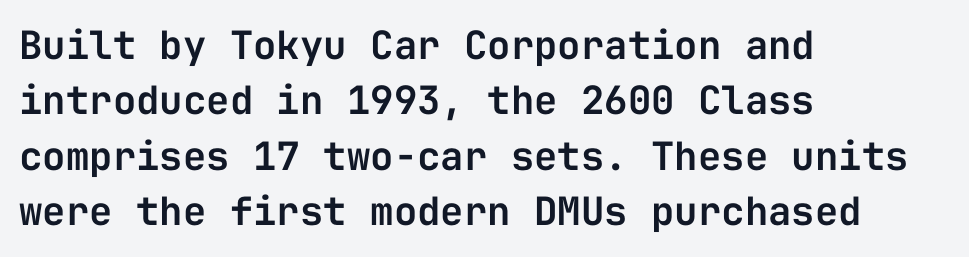
The type family on display is of the sans-serif kind. The leading is moderate, giving the passage an even texture. The letters sit at their default tracking, neither squeezed nor spread. The glyphs are unaccompanied by any horizontal stroke below them. The paragraph has a hard left edge and a soft right edge. The letters stand straight up with perfectly vertical stems.
